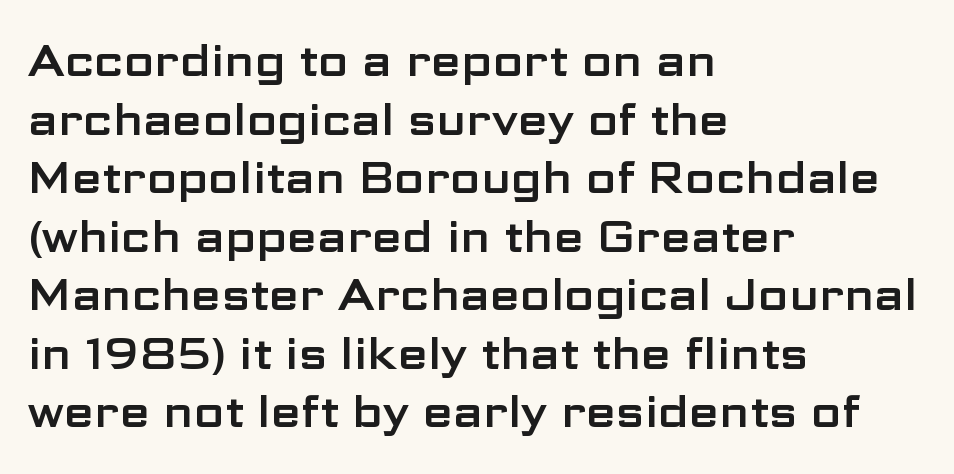
{"serif": "no", "italic": "no", "width": "wide", "stroke_contrast": "low", "x_height": "medium", "monospaced": "no", "underline": "no", "align": "left", "line_spacing": "normal", "line_spacing_ratio": 1.33, "letter_spacing": "normal", "letter_spacing_em": 0.0, "glyph_px": 44}
